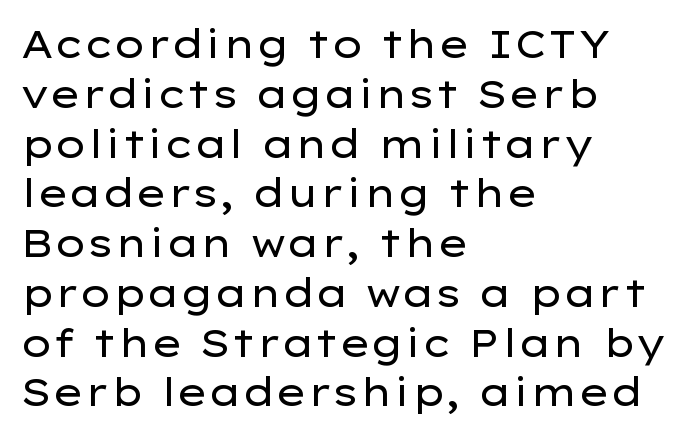
The face used here is rendered with its standard letterfit. Vertical spacing — default. Each letter keeps its own natural width here, so spacing adapts to shape. No italicization has been applied; the sample stays upright.
